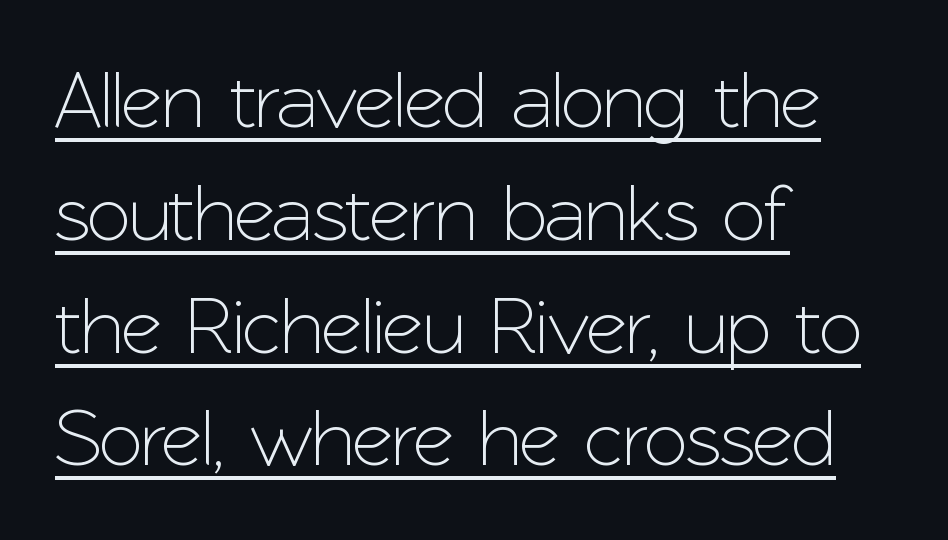
Q: Is the text italic (slanted)? A: No, it is upright.
Q: Is the typeface a serif or a sans-serif typeface? A: Sans-serif.
Q: Is the text underlined? A: Yes.
Q: How is the paragraph aligned? A: Left-aligned.
Q: Is the spacing between letters normal or unusually wide? A: Normal.
Q: Is the spacing between lines tight, normal or loose? A: Normal.
Q: Width (condensed, normal, or wide)? A: Normal.
Q: Stroke contrast? A: Low.
Q: x-height? A: Medium.
Q: Monospaced? A: No.
